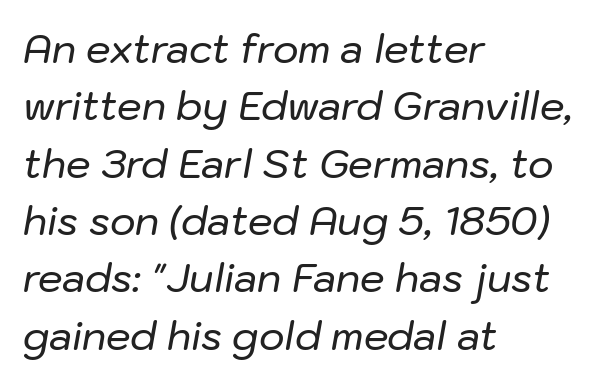
The image shows 39 px text type, italic (leaning right); set left-aligned, normal line spacing (1.47x), normal letter spacing, not underlined; low stroke contrast and a medium x-height.
